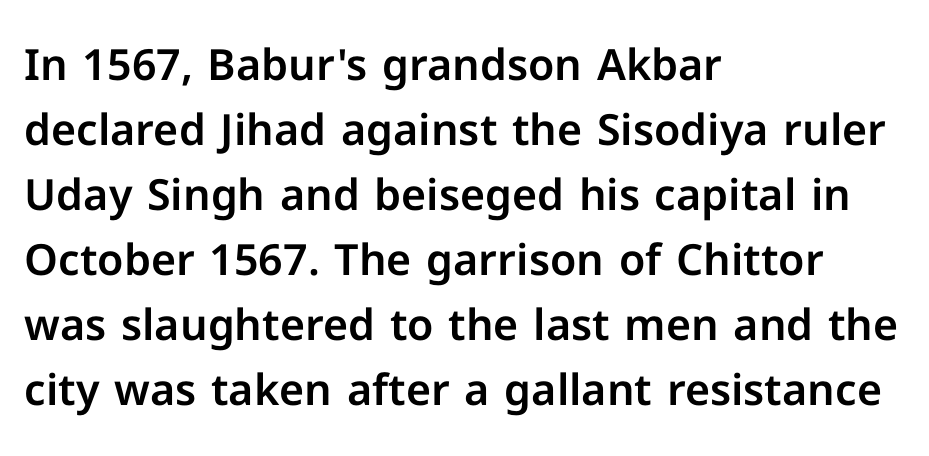
Q: Is the text italic (slanted)? A: No, it is upright.
Q: Is the typeface a serif or a sans-serif typeface? A: Sans-serif.
Q: Is the text underlined? A: No.
Q: How is the paragraph aligned? A: Left-aligned.
Q: Is the spacing between letters normal or unusually wide? A: Normal.
Q: Is the spacing between lines tight, normal or loose? A: Normal.
Q: Width (condensed, normal, or wide)? A: Normal.
Q: Stroke contrast? A: Low.
Q: x-height? A: Medium.
Q: Monospaced? A: No.
